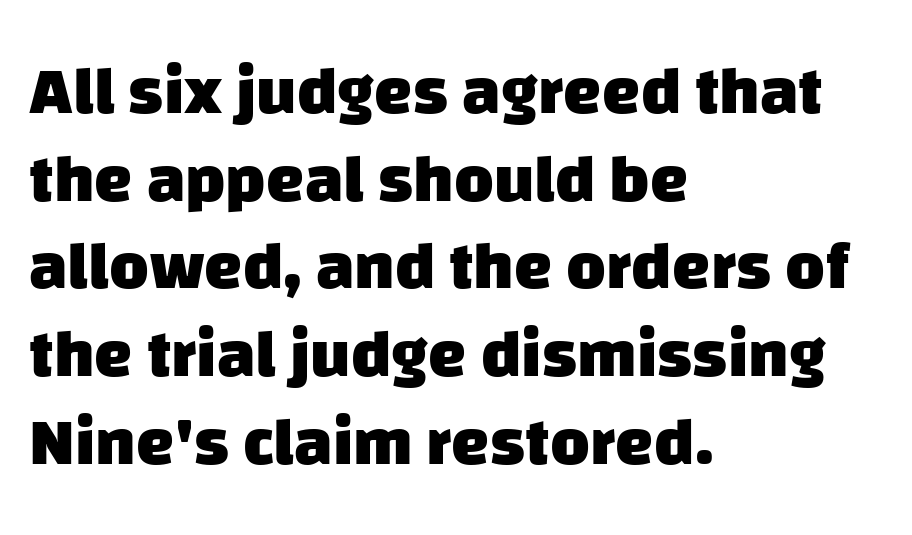
Honestly, the letter spacing is just normal — you wouldn't notice it. Horizontally, the lines are justified to the leading edge only. If you measured baseline to baseline, you'd find a middling distance. The gap between lines stays unmarked.
